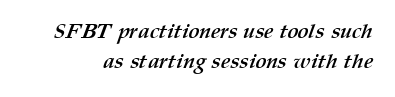
The image shows 21 px bold type; set normal line spacing (1.43x), normal letter spacing, not underlined.
